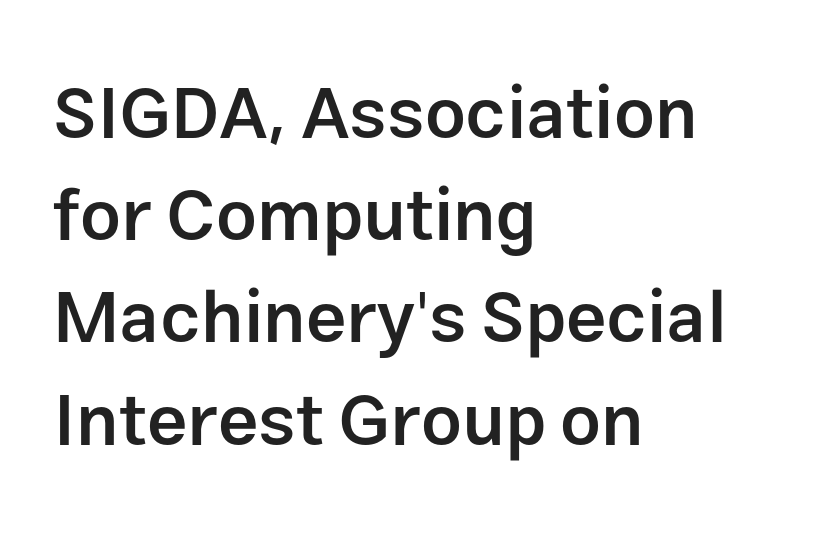
The image shows 72 px semibold sans-serif type, upright; set left-aligned, normal line spacing (1.42x), normal letter spacing, not underlined; low stroke contrast and a medium x-height.
